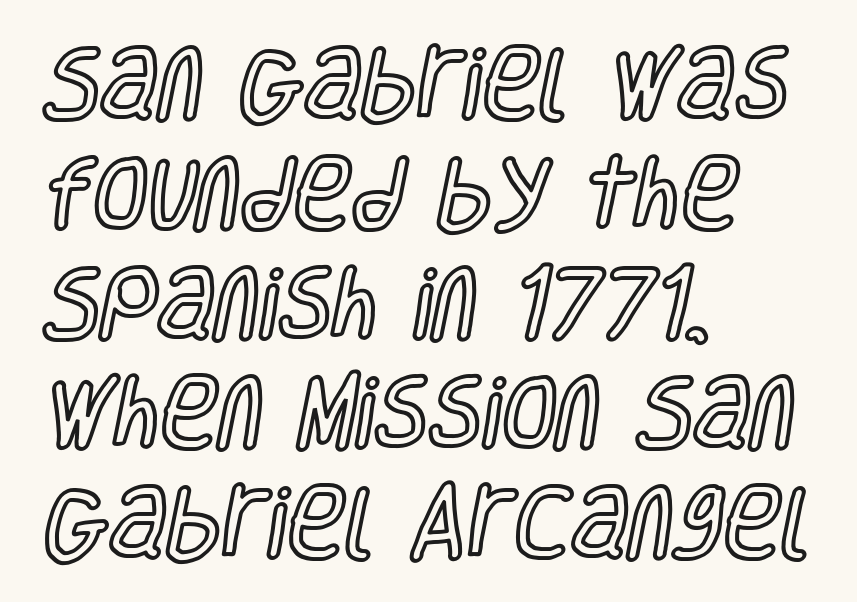
Caption: multi-line text, flush left, ragged right. The string is rendered with underlining switched off. Do the characters align in a grid? No, the font is proportional. Baseline-to-baseline distance is the conventional proportion of letter height. The face used here is rendered with its standard letterfit.
